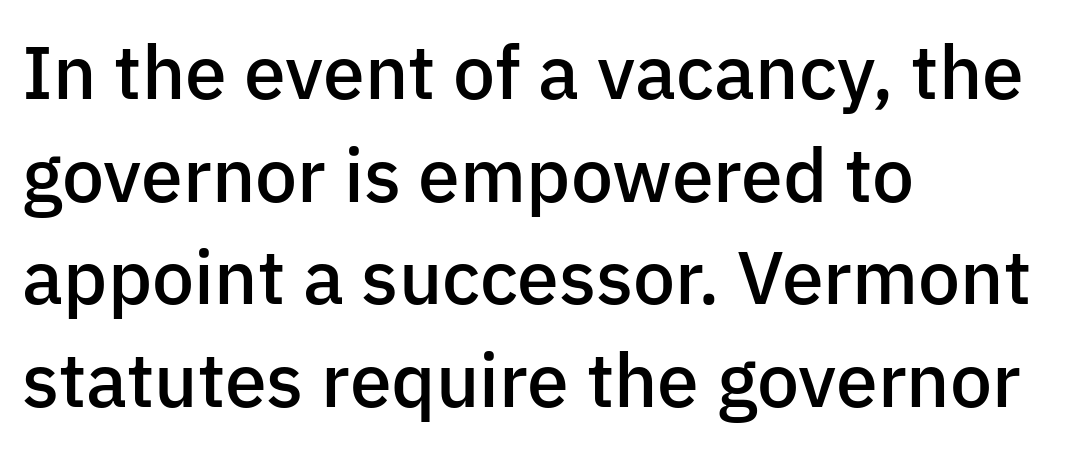
The image shows 75 px semibold sans-serif type, upright; set left-aligned, normal line spacing (1.37x), normal letter spacing, not underlined; low stroke contrast and a medium x-height.
